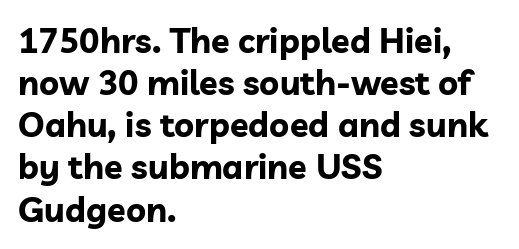
The passage is arranged the way most books set body copy — flush left. Inter-character spacing is left at the font's built-in metrics. Thick stems and heavy bowls — unmistakably bold. Are there feet on the stems? There aren't — it's a sans. Looks like regular typesetting: each glyph gets only the width it needs. Descenders are the only things crossing below the line.
